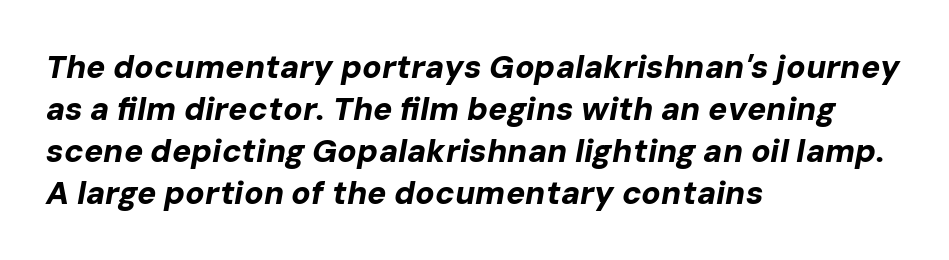
Q: Is the text bold? A: Yes.
Q: Is the text italic (slanted)? A: Yes, it leans right by about 10 degrees.
Q: Is the text underlined? A: No.
Q: How is the paragraph aligned? A: Left-aligned.
Q: Is the spacing between letters normal or unusually wide? A: Normal.
Q: Is the spacing between lines tight, normal or loose? A: Normal.
Q: Width (condensed, normal, or wide)? A: Normal.
Q: Stroke contrast? A: Low.
Q: x-height? A: Medium.
Q: Monospaced? A: No.
